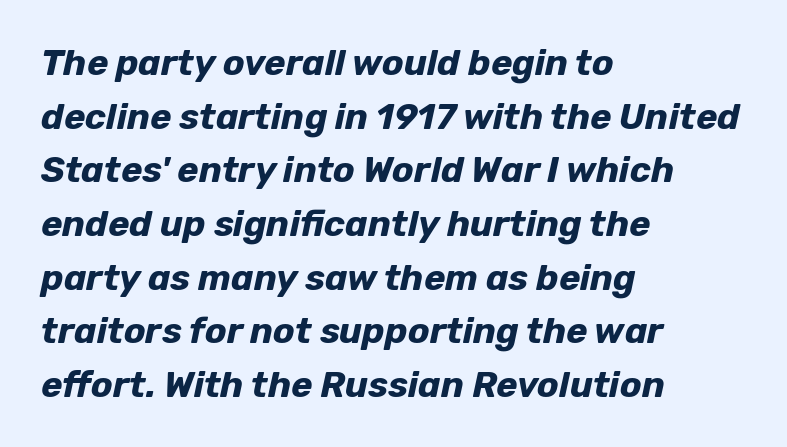
{"italic": "yes", "lean": "right", "slant_degrees": 12, "bold": "yes", "weight": "bold", "width": "normal", "stroke_contrast": "low", "x_height": "medium", "monospaced": "no", "underline": "no", "align": "left", "line_spacing": "normal", "line_spacing_ratio": 1.49, "letter_spacing": "normal", "letter_spacing_em": 0.0, "glyph_px": 36}
